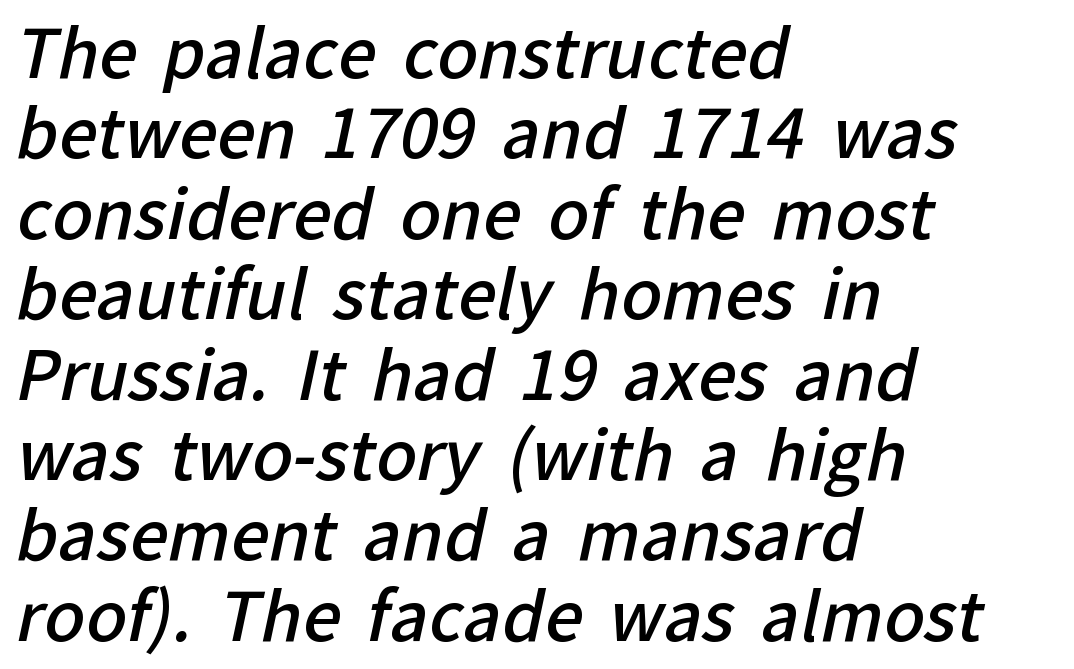
The image shows 67 px semibold sans-serif type; set left-aligned, line spacing 1.2x, normal letter spacing, not underlined; low stroke contrast and a medium x-height.
